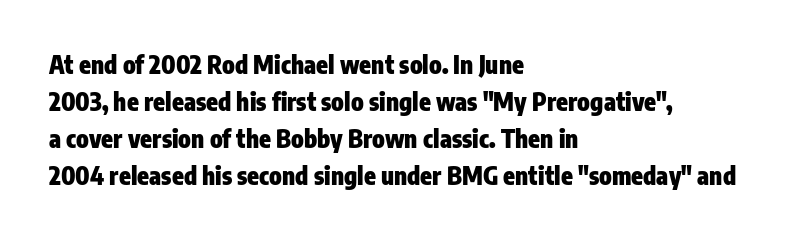
Q: Is the text bold? A: Yes.
Q: Is the text italic (slanted)? A: No, it is upright.
Q: Is the text underlined? A: No.
Q: How is the paragraph aligned? A: Left-aligned.
Q: Is the spacing between letters normal or unusually wide? A: Normal.
Q: Is the spacing between lines tight, normal or loose? A: Normal.
